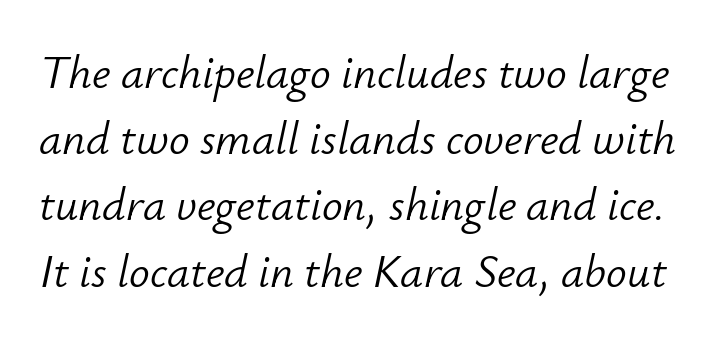
Q: Is the text bold? A: No.
Q: Is the text italic (slanted)? A: Yes, it leans right by about 12 degrees.
Q: Is the text underlined? A: No.
Q: Is the spacing between letters normal or unusually wide? A: Normal.
Q: Is the spacing between lines tight, normal or loose? A: Normal.
Q: Width (condensed, normal, or wide)? A: Normal.
Q: Stroke contrast? A: Low.
Q: x-height? A: Small.
Q: Monospaced? A: No.
